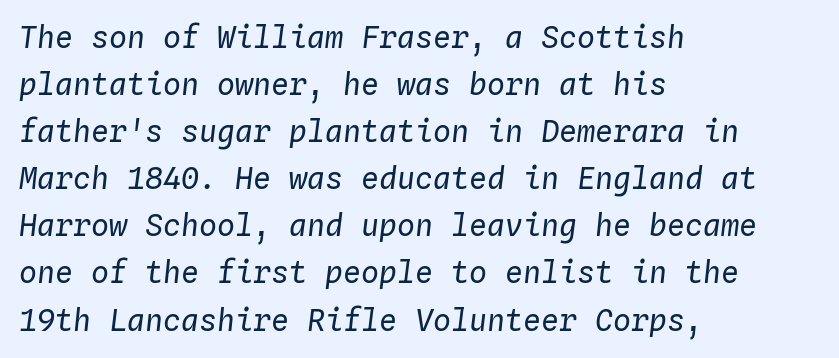
The image shows 30 px regular-weight type, italic (leaning right), monospaced; set left-aligned, normal line spacing (1.57x), normal letter spacing, not underlined; low stroke contrast and a medium x-height.
